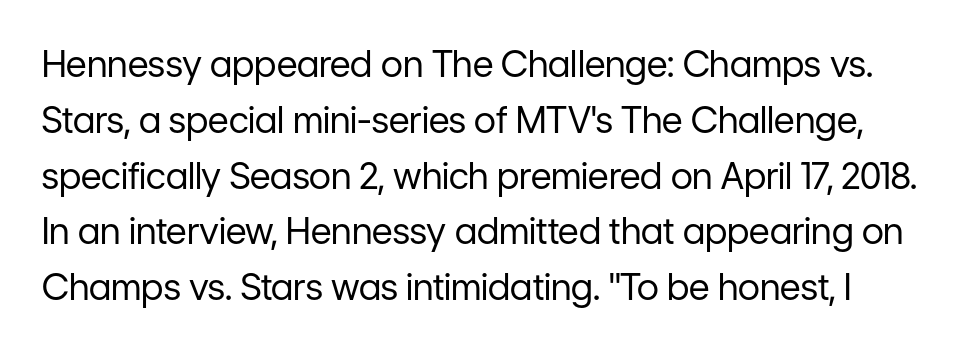
Q: Is the text bold? A: No.
Q: Is the text italic (slanted)? A: No, it is upright.
Q: Is the typeface a serif or a sans-serif typeface? A: Sans-serif.
Q: Is the text underlined? A: No.
Q: Is the spacing between letters normal or unusually wide? A: Normal.
Q: Is the spacing between lines tight, normal or loose? A: Normal.
Q: Width (condensed, normal, or wide)? A: Normal.
Q: Stroke contrast? A: Low.
Q: x-height? A: Medium.
Q: Monospaced? A: No.
